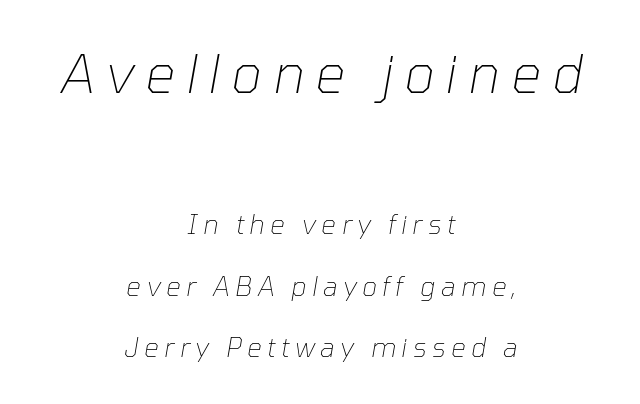
The image shows 53 px thin type, italic (leaning right); set centered, loose line spacing (2.37x), unusually wide letter spacing (+0.21 em), not underlined; the first (top) block is 2.04x larger; low stroke contrast and a medium x-height.
